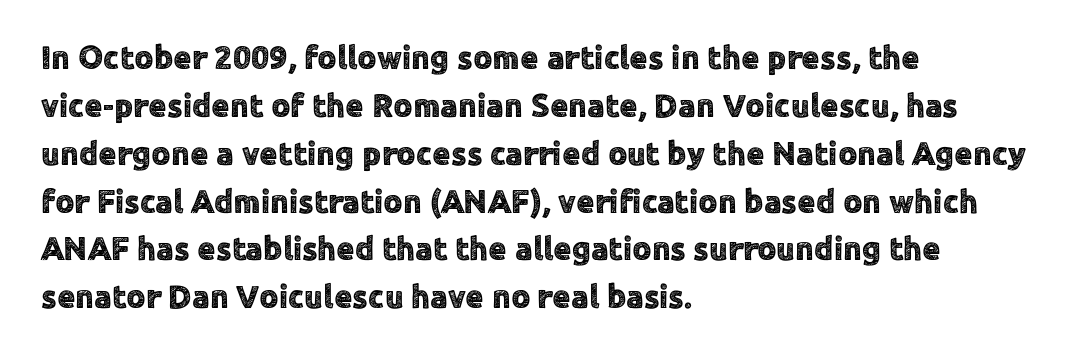
The image shows 33 px sans-serif type, upright; set left-aligned, normal line spacing (1.45x), normal letter spacing, not underlined; a medium x-height.
